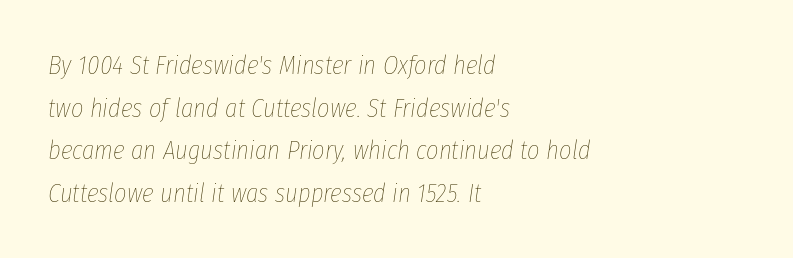
Short and long lines alike share a common starting point at left. Students, observe: this is what conventionally led text looks like. Honestly, there is no underline to notice here at all. The letterforms sit shoulder to shoulder at normal distance. Compared with a typical body face, this is equally light or lighter still. The specimen reads as italic at a glance.
